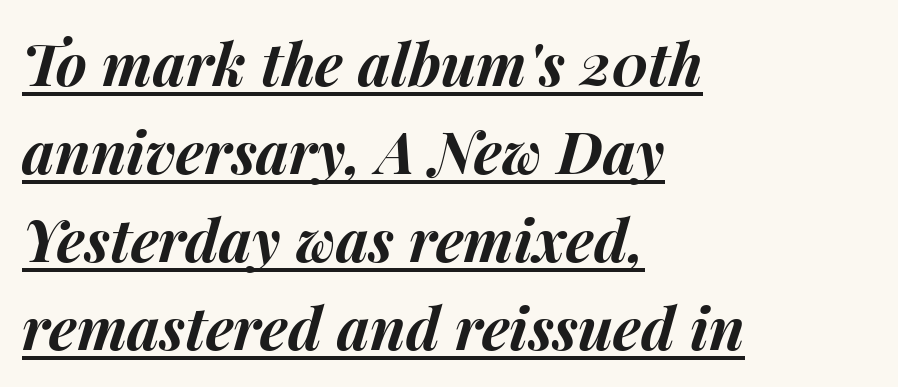
{"italic": "yes", "lean": "right", "slant_degrees": 15, "bold": "yes", "weight": "bold", "width": "normal", "stroke_contrast": "medium", "x_height": "medium", "monospaced": "no", "underline": "yes", "align": "left", "line_spacing": "normal", "line_spacing_ratio": 1.49, "letter_spacing": "normal", "letter_spacing_em": 0.0, "glyph_px": 59}
